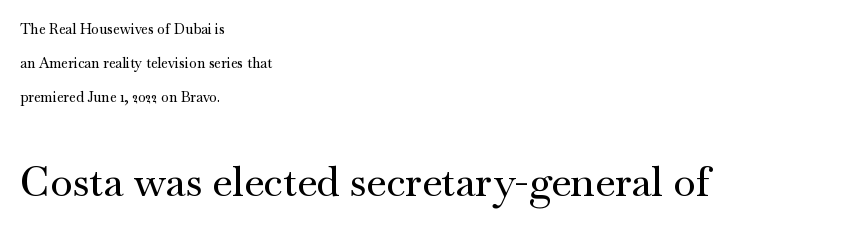
{"serif": "yes", "italic": "no", "width": "wide", "stroke_contrast": "medium", "x_height": "small", "monospaced": "no", "underline": "no", "align": "left", "line_spacing": "loose", "line_spacing_ratio": 2.44, "letter_spacing": "normal", "letter_spacing_em": 0.0, "larger_block": "second", "size_ratio": 2.93, "glyph_px": 41}
